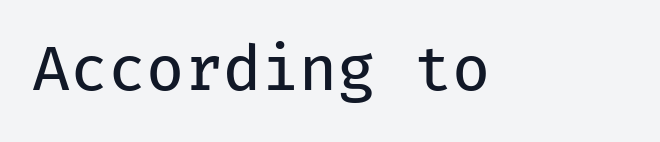
{"serif": "no", "italic": "no", "bold": "no", "weight": "regular", "width": "normal", "stroke_contrast": "low", "x_height": "medium", "monospaced": "yes", "underline": "no", "letter_spacing": "normal", "letter_spacing_em": 0.0, "glyph_px": 62}
